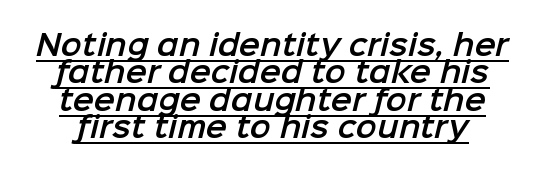
{"serif": "no", "width": "normal", "stroke_contrast": "low", "x_height": "medium", "monospaced": "no", "underline": "yes", "line_spacing": "tight", "line_spacing_ratio": 0.98, "letter_spacing": "normal", "letter_spacing_em": 0.0, "glyph_px": 28}
